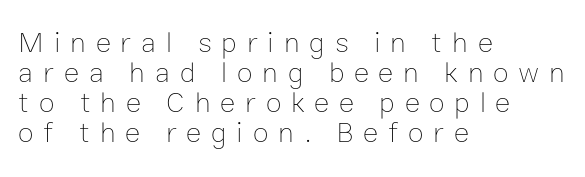
The image shows 29 px thin type, upright; set left-aligned, tight line spacing (1.03x), unusually wide letter spacing (+0.34 em), not underlined; low stroke contrast and a medium x-height.
